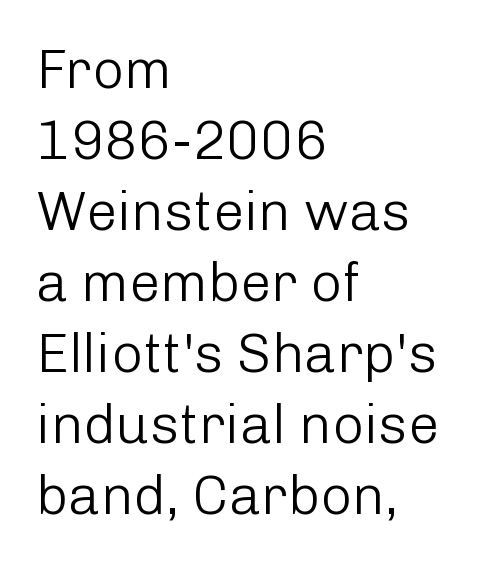
This is the regular roman posture of the typeface. The lines sit at an ordinary, default distance from one another. Quick note: underline off. The face used here is a sans, in the tradition of grotesques and geometrics. The passage shown is not bold in any degree. The passage shown is typed in a proportional face where columns would drift.
